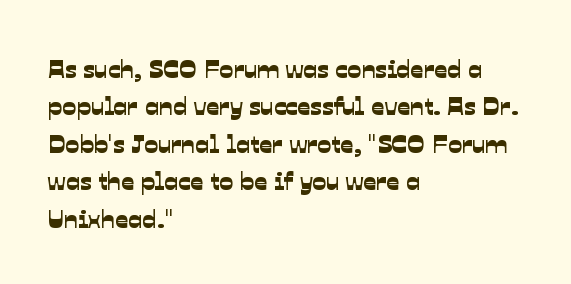
The image shows 26 px text type; set left-aligned, normal line spacing (1.44x), normal letter spacing, not underlined.
